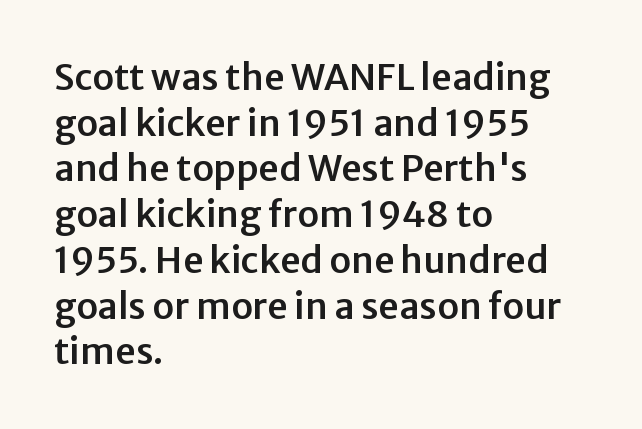
In CSS terms this would be text-align: left. Serif or sans? Sans — the stroke terminals are bare. Here the glyphs are tracked normally, forming tight word shapes. Beneath every word, the page is bare.
